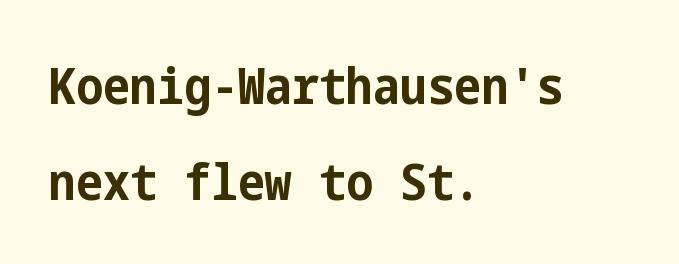
A full-strength bold gives these letters their thick strokes. Quick note: underline off. Style check: upright. The gaps between neighbouring characters are ordinary and unremarkable.
